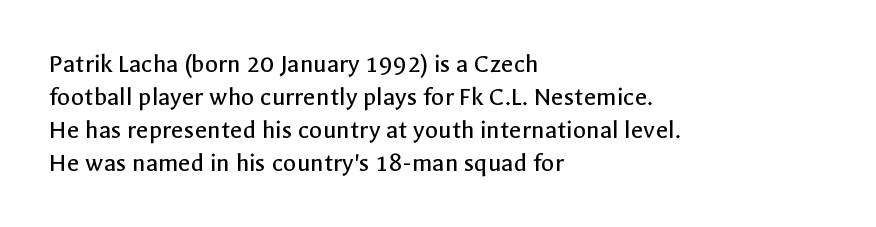
{"italic": "no", "bold": "no", "underline": "no", "align": "left", "line_spacing_ratio": 1.22, "letter_spacing": "normal", "letter_spacing_em": 0.0, "glyph_px": 27}
